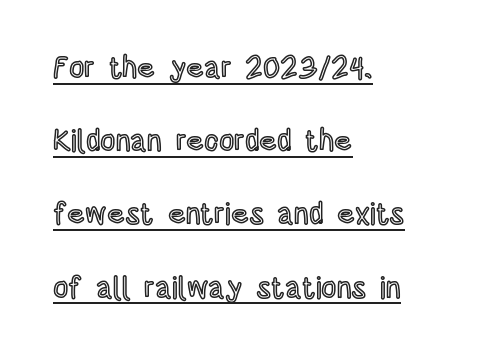
The image shows 30 px condensed type, upright; set left-aligned, loose line spacing (2.44x), normal letter spacing, underlined; a large x-height.
